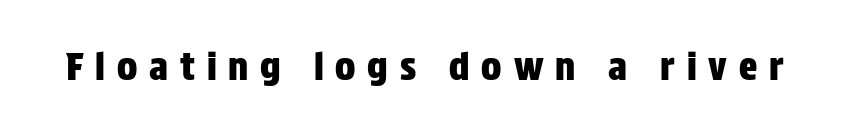
The image shows 38 px condensed sans-serif type, upright; set unusually wide letter spacing (+0.31 em), not underlined; low stroke contrast and a large x-height.
